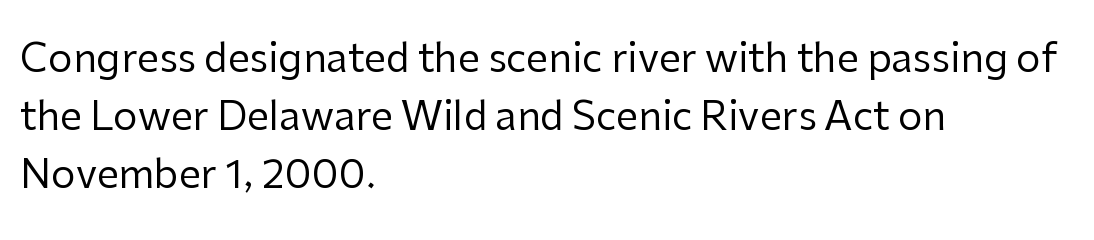
Q: Is the text bold? A: No.
Q: Is the text italic (slanted)? A: No, it is upright.
Q: Is the typeface a serif or a sans-serif typeface? A: Sans-serif.
Q: Is the text underlined? A: No.
Q: How is the paragraph aligned? A: Left-aligned.
Q: Is the spacing between letters normal or unusually wide? A: Normal.
Q: Is the spacing between lines tight, normal or loose? A: Normal.
Q: Width (condensed, normal, or wide)? A: Normal.
Q: Stroke contrast? A: Low.
Q: x-height? A: Medium.
Q: Monospaced? A: No.
